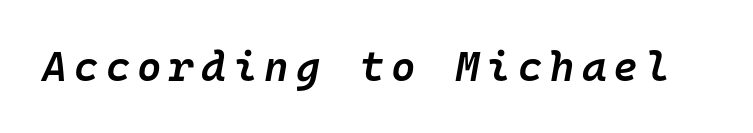
Set as a demibold, roughly 600 on the weight scale. Descenders are the only things crossing below the line. A typesetter would call this monospace, since all characters share one set width. Posture: slanted.
